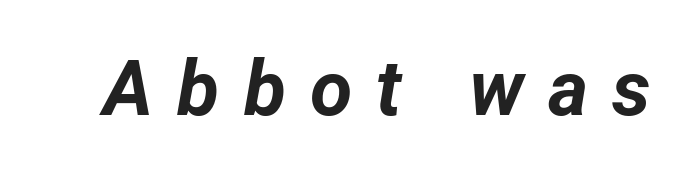
The image shows 77 px bold type, italic (leaning right); set unusually wide letter spacing (+0.31 em), not underlined; low stroke contrast and a medium x-height.
